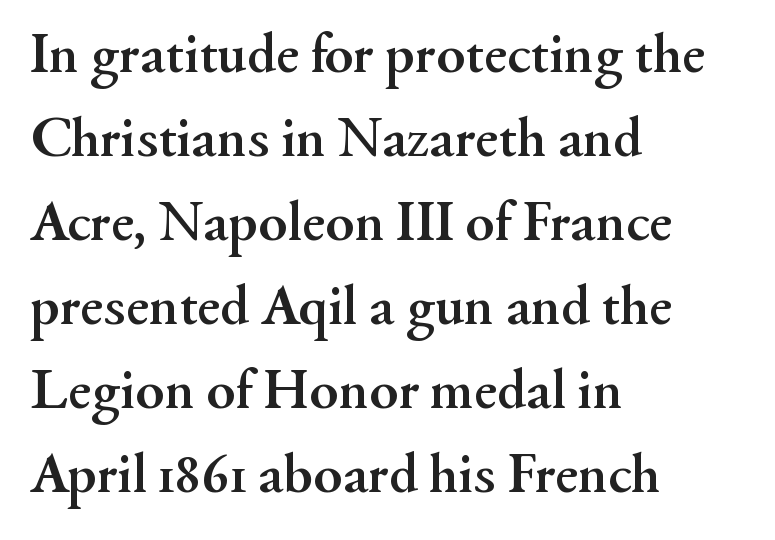
The image shows 58 px semibold serif type, upright; set left-aligned, normal line spacing (1.45x), normal letter spacing, not underlined; medium stroke contrast and a small x-height.
